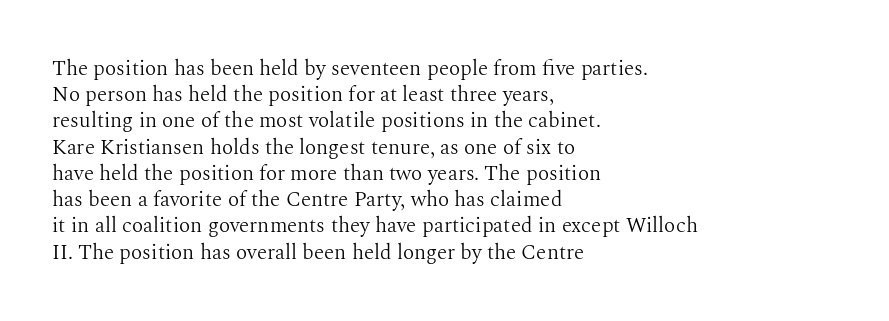
Q: Is the text bold? A: No.
Q: Is the text italic (slanted)? A: No, it is upright.
Q: Is the text underlined? A: No.
Q: How is the paragraph aligned? A: Left-aligned.
Q: Is the spacing between letters normal or unusually wide? A: Normal.
Q: Is the spacing between lines tight, normal or loose? A: Normal.
